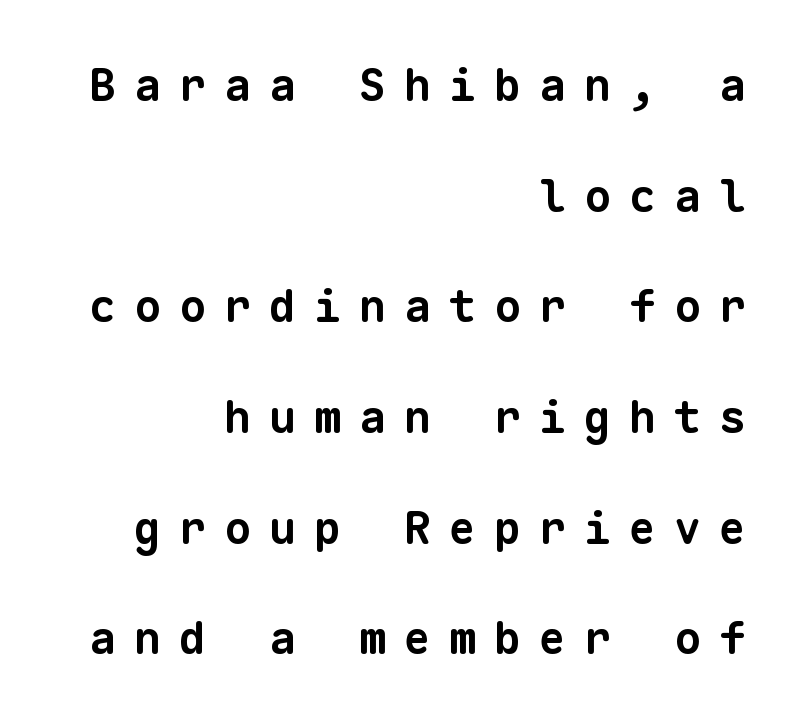
Q: Is the text bold? A: Yes.
Q: Is the typeface a serif or a sans-serif typeface? A: Sans-serif.
Q: Is the text underlined? A: No.
Q: How is the paragraph aligned? A: Right-aligned.
Q: Is the spacing between letters normal or unusually wide? A: Unusually wide.
Q: Is the spacing between lines tight, normal or loose? A: Loose.
Q: Width (condensed, normal, or wide)? A: Normal.
Q: Stroke contrast? A: Low.
Q: x-height? A: Medium.
Q: Monospaced? A: Yes.
